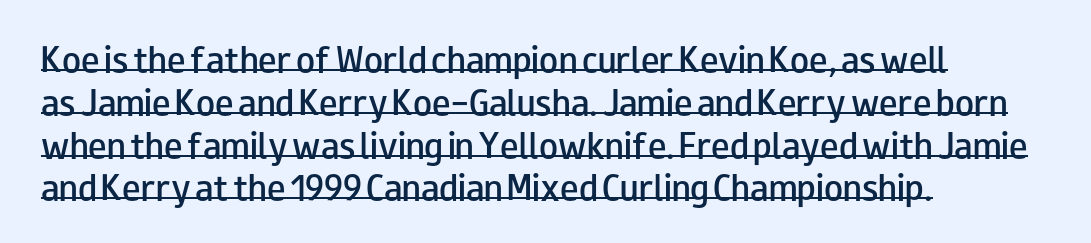
Leftover space on each line is placed entirely after the last word. Spacing between characters is what you'd get straight out of the box. What kind of face is this? One without serifs — a sans. Set as a demibold, roughly 600 on the weight scale. Note the varied advance widths — an 'i' is clearly narrower than an 'm'.
